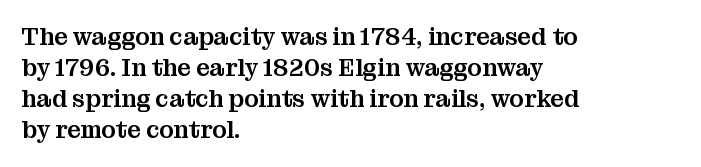
{"italic": "no", "underline": "no", "align": "left", "line_spacing": "normal", "line_spacing_ratio": 1.29, "letter_spacing": "normal", "letter_spacing_em": 0.0, "glyph_px": 24}
